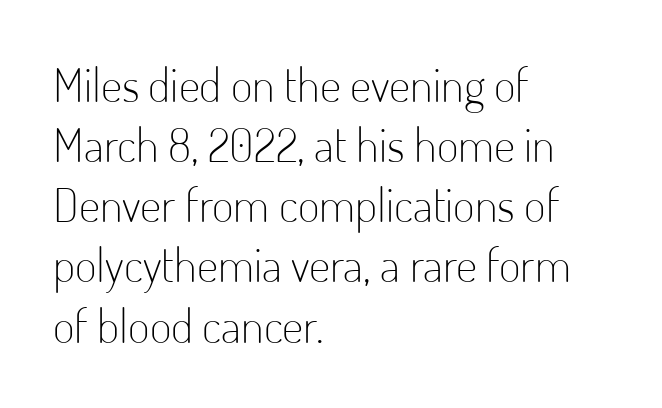
Q: Is the text bold? A: No.
Q: Is the text italic (slanted)? A: No, it is upright.
Q: Is the typeface a serif or a sans-serif typeface? A: Sans-serif.
Q: Is the text underlined? A: No.
Q: How is the paragraph aligned? A: Left-aligned.
Q: Is the spacing between letters normal or unusually wide? A: Normal.
Q: Is the spacing between lines tight, normal or loose? A: Normal.
Q: Width (condensed, normal, or wide)? A: Condensed.
Q: Stroke contrast? A: Low.
Q: x-height? A: Small.
Q: Monospaced? A: No.
